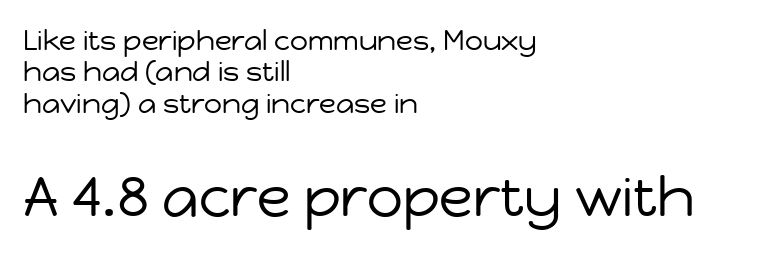
Q: Is the text bold? A: No.
Q: Is the text italic (slanted)? A: No, it is upright.
Q: Is the typeface a serif or a sans-serif typeface? A: Sans-serif.
Q: Is the text underlined? A: No.
Q: How is the paragraph aligned? A: Left-aligned.
Q: Is the spacing between letters normal or unusually wide? A: Normal.
Q: Is the spacing between lines tight, normal or loose? A: Tight.
Q: Which block of text is set in a larger size, the first (top) or the second (bottom)? A: The second (bottom) one.
Q: Width (condensed, normal, or wide)? A: Normal.
Q: Stroke contrast? A: Low.
Q: x-height? A: Medium.
Q: Monospaced? A: No.
